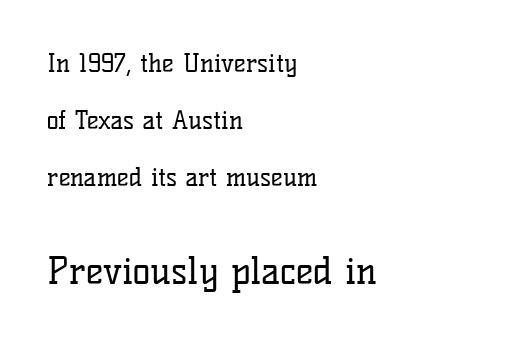
{"serif": "yes", "italic": "no", "bold": "no", "weight": "regular", "width": "normal", "stroke_contrast": "low", "x_height": "medium", "monospaced": "no", "underline": "no", "align": "left", "line_spacing": "loose", "line_spacing_ratio": 2.29, "letter_spacing": "normal", "letter_spacing_em": 0.0, "larger_block": "second", "size_ratio": 1.48, "glyph_px": 37}
